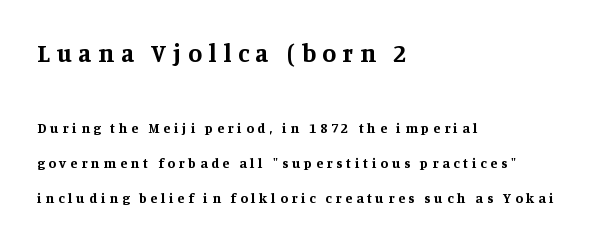
The image shows 25 px bold type, upright; set left-aligned, loose line spacing (2.49x), unusually wide letter spacing (+0.27 em), not underlined; the first (top) block is 1.79x larger.
